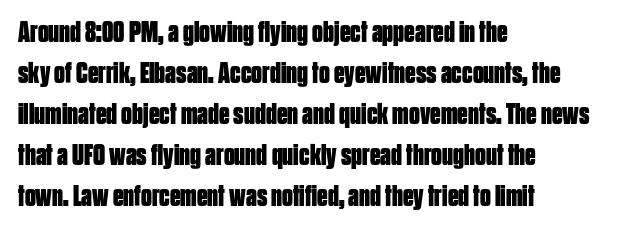
Q: Is the text bold? A: Yes.
Q: Is the text italic (slanted)? A: No, it is upright.
Q: Is the typeface a serif or a sans-serif typeface? A: Sans-serif.
Q: Is the text underlined? A: No.
Q: How is the paragraph aligned? A: Left-aligned.
Q: Is the spacing between letters normal or unusually wide? A: Normal.
Q: Is the spacing between lines tight, normal or loose? A: Normal.
Q: Width (condensed, normal, or wide)? A: Condensed.
Q: Stroke contrast? A: Low.
Q: x-height? A: Large.
Q: Monospaced? A: No.
